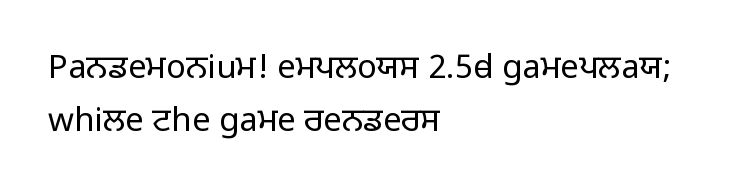
A quiet, ordinary-to-light weight characterises the typeface. A typesetter would call this leading conventional body-copy spacing. Each letter keeps its own natural width here, so spacing adapts to shape. The passage shown is not underscored anywhere.
